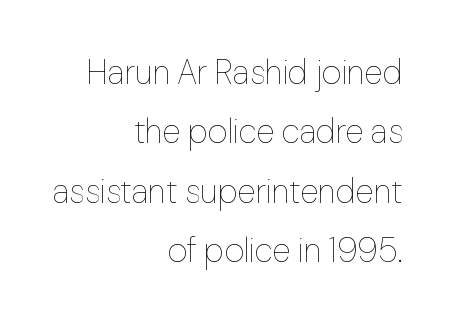
Q: Is the text bold? A: No.
Q: Is the text italic (slanted)? A: No, it is upright.
Q: Is the text underlined? A: No.
Q: How is the paragraph aligned? A: Right-aligned.
Q: Is the spacing between letters normal or unusually wide? A: Normal.
Q: Width (condensed, normal, or wide)? A: Normal.
Q: Stroke contrast? A: Low.
Q: x-height? A: Medium.
Q: Monospaced? A: No.
